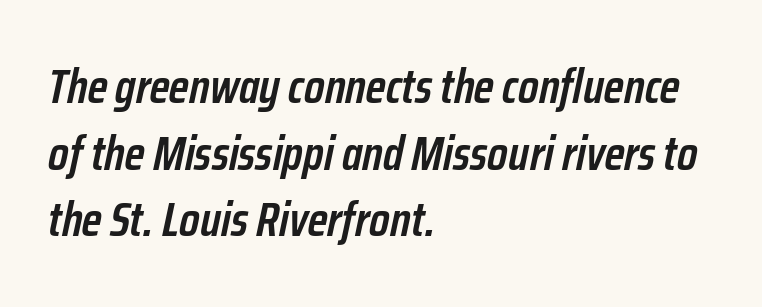
The image shows 48 px semibold, condensed type, italic (leaning right); set left-aligned, normal line spacing (1.39x), normal letter spacing, not underlined; low stroke contrast and a medium x-height.
